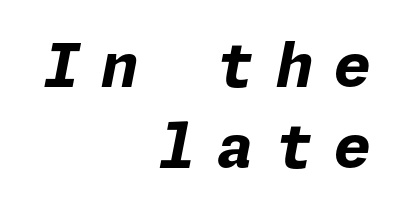
A clean baseline with only descenders dipping below it. Which margin do the lines hug? The right one — the left edge is uneven. Heavy, bold letterforms. Summary of vertical rhythm: regular, with standard interline spacing. Short note: letters widely spaced. It's the slanting kind of type.
